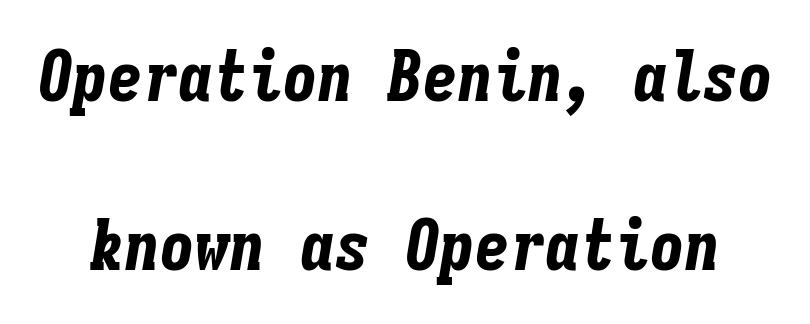
The image shows 70 px bold, condensed type, italic (leaning right), monospaced; set loose line spacing (2.42x), normal letter spacing, not underlined; low stroke contrast and a medium x-height.
